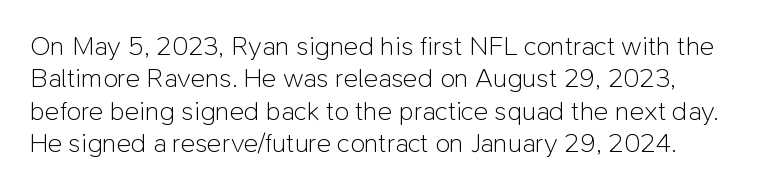
The image shows 27 px text type, upright; set left-aligned, line spacing 1.2x, normal letter spacing, not underlined.
